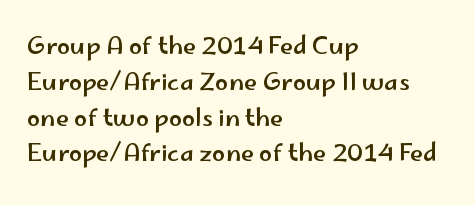
{"italic": "no", "underline": "no", "align": "left", "line_spacing": "normal", "line_spacing_ratio": 1.49, "letter_spacing": "normal", "letter_spacing_em": 0.0, "glyph_px": 24}
